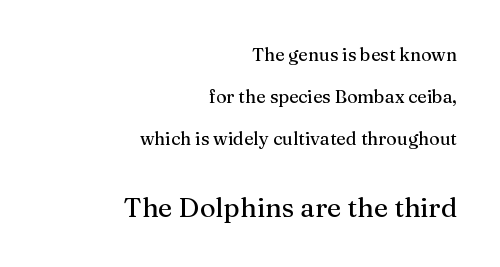
Every character sits straight up, as roman type does. The lower block of text is set noticeably larger than the block above it. This sample trades compactness for vertical openness between lines. The rendering anchors every line to the right-hand side. You could call the tracking neutral — neither tight nor loose. Plain, unruled lines of type.
